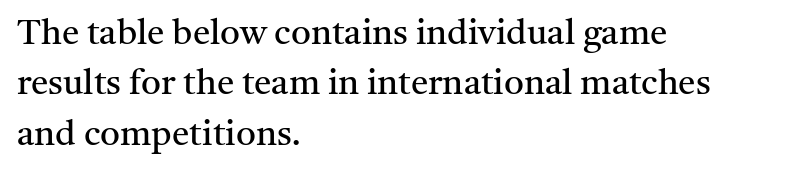
Q: Is the text bold? A: No.
Q: Is the text italic (slanted)? A: No, it is upright.
Q: Is the typeface a serif or a sans-serif typeface? A: Serif.
Q: Is the text underlined? A: No.
Q: How is the paragraph aligned? A: Left-aligned.
Q: Is the spacing between letters normal or unusually wide? A: Normal.
Q: Is the spacing between lines tight, normal or loose? A: Normal.
Q: Width (condensed, normal, or wide)? A: Normal.
Q: Stroke contrast? A: Medium.
Q: x-height? A: Medium.
Q: Monospaced? A: No.
